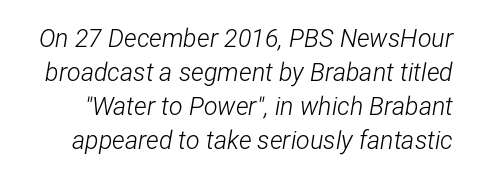
You can tell it's italic because the verticals aren't actually vertical. Quick note: underline off. Characters follow at the spacing the type designer built in. The line-height multiplier appears to be the usual default. The typeface has the unassuming heft of standard copy or less.
